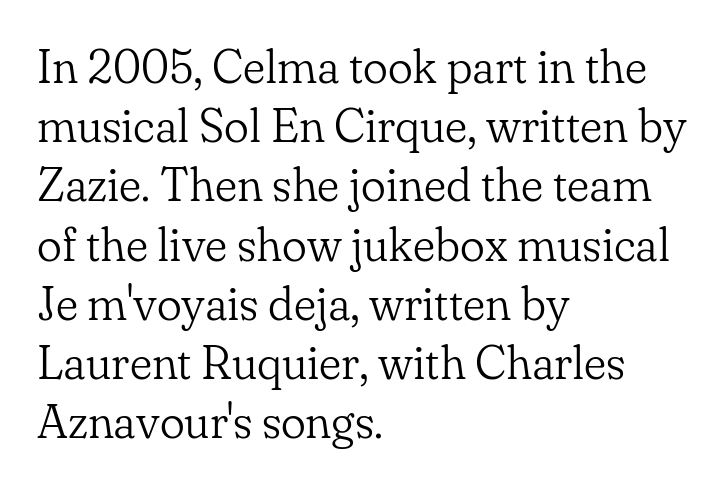
Q: Is the text bold? A: No.
Q: Is the text italic (slanted)? A: No, it is upright.
Q: Is the typeface a serif or a sans-serif typeface? A: Serif.
Q: Is the text underlined? A: No.
Q: How is the paragraph aligned? A: Left-aligned.
Q: Is the spacing between letters normal or unusually wide? A: Normal.
Q: Is the spacing between lines tight, normal or loose? A: Normal.
Q: Width (condensed, normal, or wide)? A: Normal.
Q: Stroke contrast? A: Low.
Q: x-height? A: Small.
Q: Monospaced? A: No.
